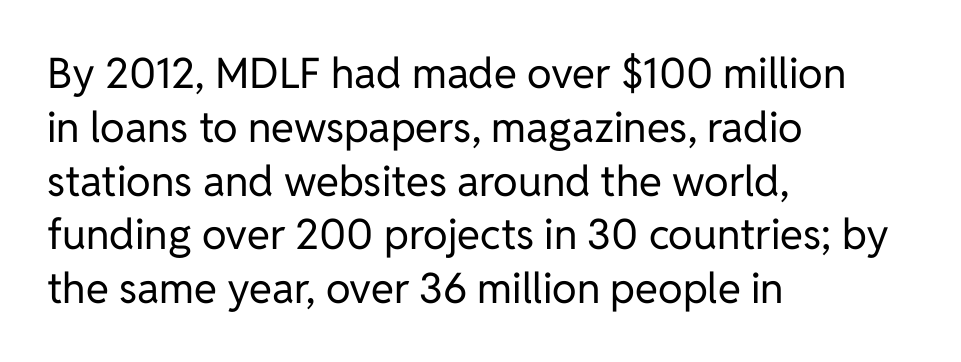
Evenly set lines give the paragraph a standard silhouette. The space directly below the letters is spotless. This sample uses an upright cut, with every glyph sitting square on the baseline. The typeface chosen for these lines omits serifs.
